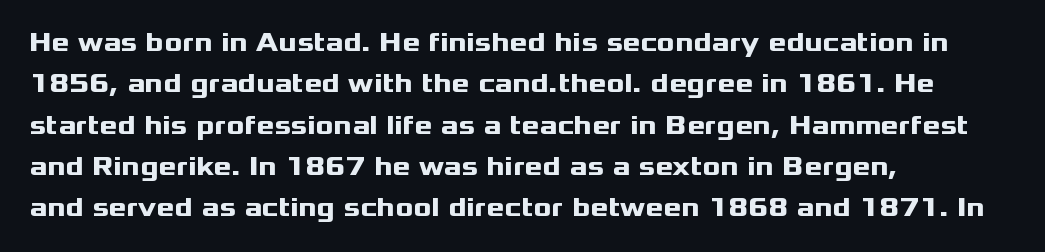
This block has exactly the height ordinary leading produces. The letterforms sit shoulder to shoulder at normal distance. On the weight axis this lands at bold, roughly 700. Line beginnings align vertically; line endings do not. A roman cut, with each character standing at attention.
